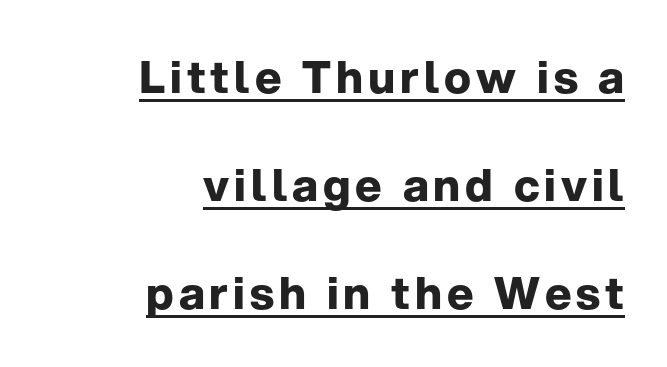
The image shows 45 px bold sans-serif type, upright; set right-aligned, loose line spacing (2.4x), underlined; low stroke contrast and a medium x-height.
